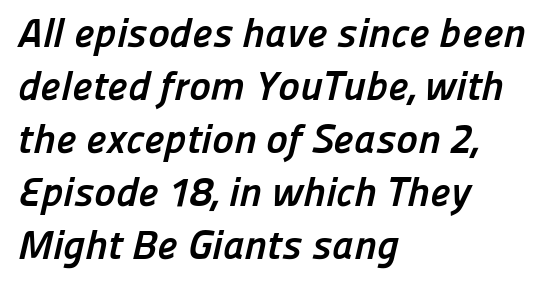
{"serif": "no", "bold": "yes", "weight": "semibold", "width": "normal", "stroke_contrast": "low", "x_height": "medium", "monospaced": "no", "underline": "no", "align": "left", "line_spacing": "normal", "line_spacing_ratio": 1.29, "letter_spacing": "normal", "letter_spacing_em": 0.0, "glyph_px": 41}
